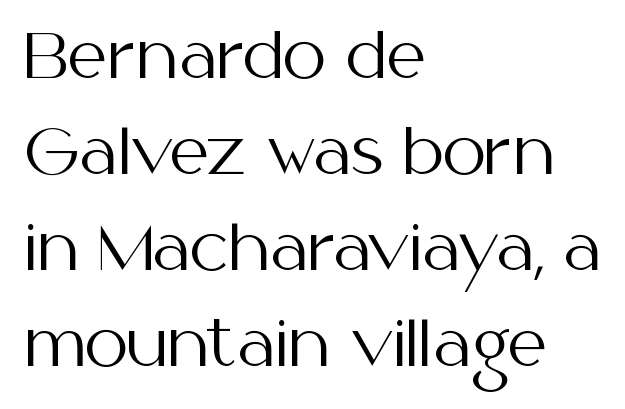
The image shows 62 px regular-weight sans-serif type, upright; set left-aligned, normal line spacing (1.55x), normal letter spacing, not underlined; medium stroke contrast and a medium x-height.
